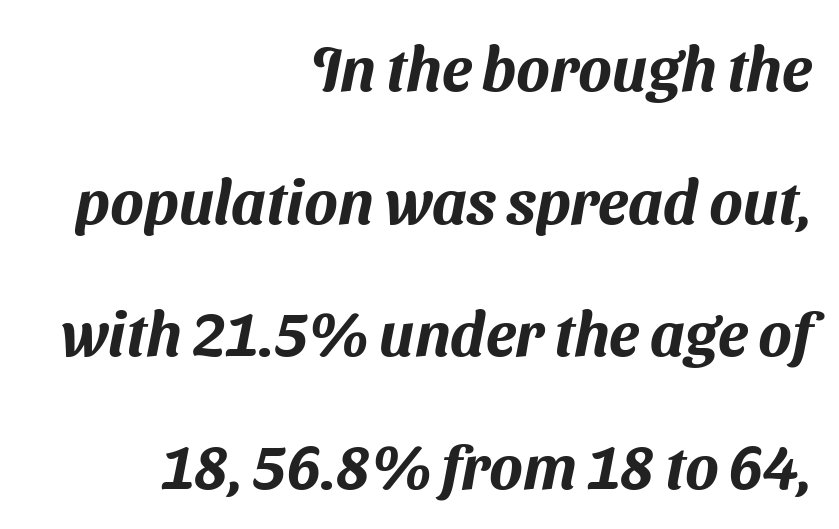
Only glyphs here, with clear space below each row. A sans-serif font was chosen for this passage. Reading down the block, your eye finds every line finishing at a fixed right position. Varying glyph widths throughout — classic text-font behaviour.
